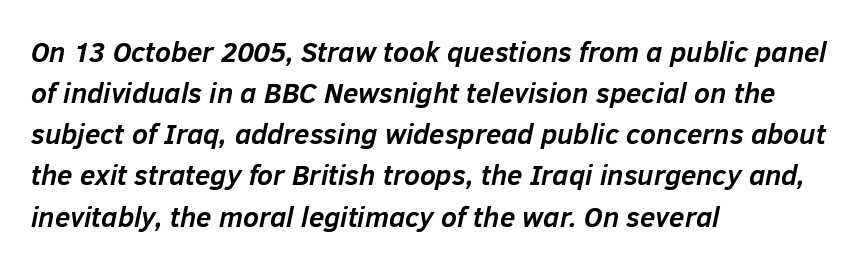
The foot of each line stays bare and open. The letterforms sit shoulder to shoulder at normal distance. The letters are slanted; this is an italic face. Do the characters align in a grid? No, the font is proportional. What weight is shown? A full bold with thick strokes. Whoever set this chose a conventional vertical rhythm.
